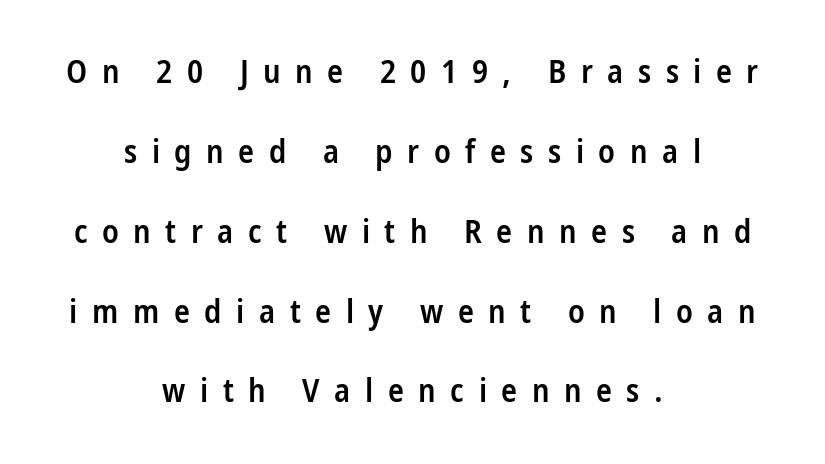
Q: Is the text bold? A: Semi-bold.
Q: Is the text italic (slanted)? A: No, it is upright.
Q: Is the typeface a serif or a sans-serif typeface? A: Sans-serif.
Q: Is the text underlined? A: No.
Q: How is the paragraph aligned? A: Centered.
Q: Is the spacing between letters normal or unusually wide? A: Unusually wide.
Q: Is the spacing between lines tight, normal or loose? A: Loose.
Q: Width (condensed, normal, or wide)? A: Condensed.
Q: Stroke contrast? A: Low.
Q: x-height? A: Medium.
Q: Monospaced? A: No.
